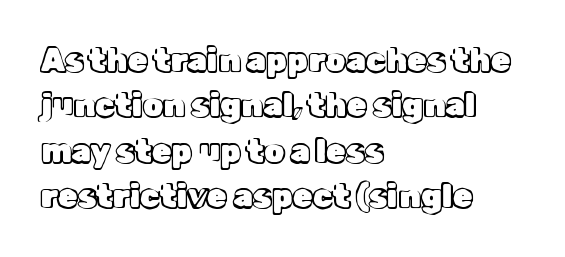
Has an underline been added? It has not. Glyph-to-glyph distance matches everyday printed text. The vertical gap from one line to the next is medium. Does the copy run flush right? No — it runs flush left.
